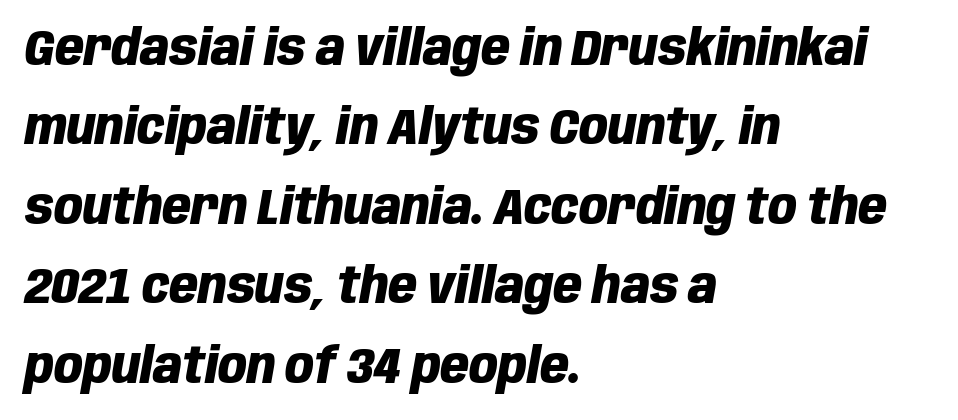
The image shows 50 px heavy, condensed type, italic (leaning right); set left-aligned, normal line spacing (1.59x), normal letter spacing, not underlined; low stroke contrast and a large x-height.
